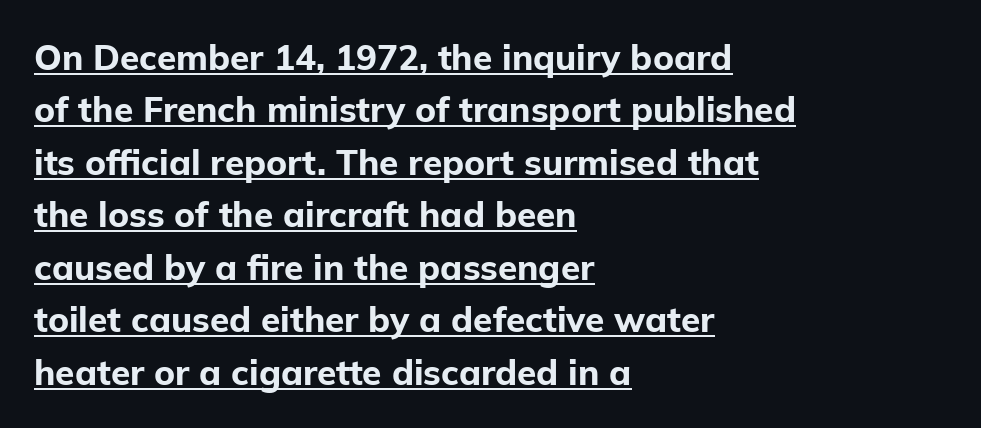
The image shows 35 px bold sans-serif type, upright; set left-aligned, normal line spacing (1.5x), normal letter spacing, underlined; low stroke contrast and a medium x-height.
